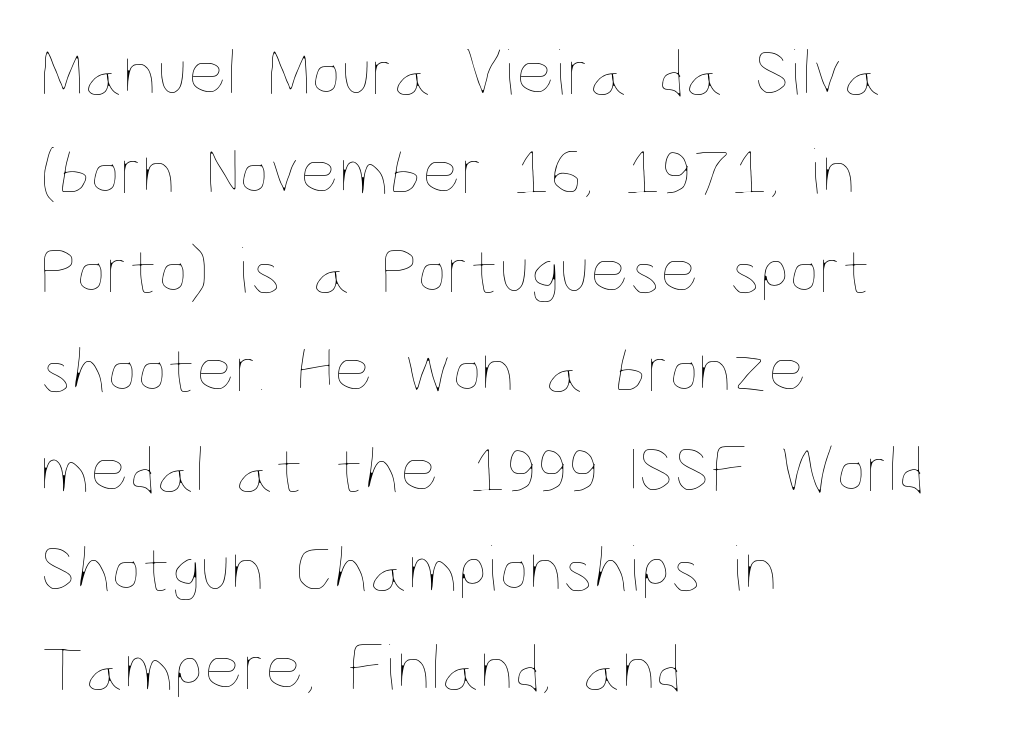
The image shows 67 px thin, condensed type, upright; set left-aligned, normal line spacing (1.48x), normal letter spacing, not underlined; low stroke contrast and a large x-height.
